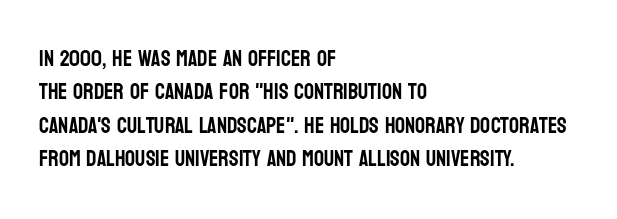
Regarding leading, the lines here are spaced in the standard way. The typography opts for an upright posture over an oblique one. Caption: multi-line text, flush left, ragged right. Nothing unusual about the tracking: characters are spaced as the font intends.
